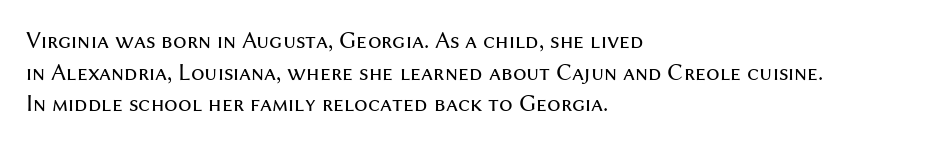
Leftover space on each line is placed entirely after the last word. The typesetting does not lean heavy: it is not bold. Honestly, the letter spacing is just normal — you wouldn't notice it. Underline: absent. If you drew a line through each stem, it would be perfectly vertical.
